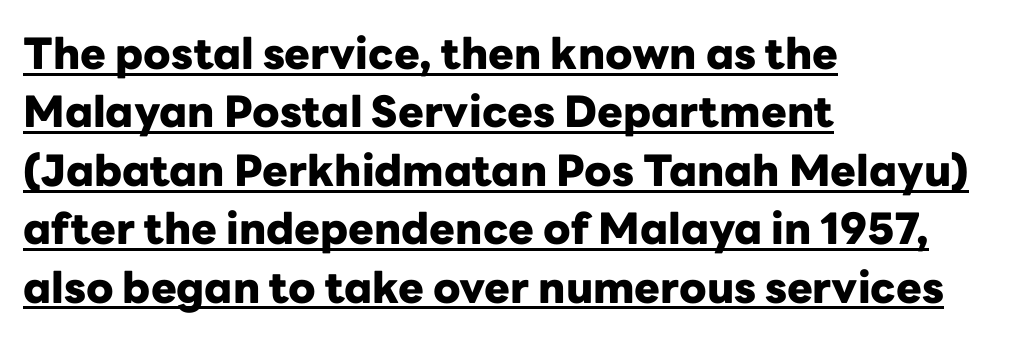
{"serif": "no", "italic": "no", "bold": "yes", "weight": "heavy", "width": "normal", "stroke_contrast": "low", "x_height": "medium", "monospaced": "no", "underline": "yes", "align": "left", "line_spacing": "normal", "line_spacing_ratio": 1.36, "letter_spacing": "normal", "letter_spacing_em": 0.0, "glyph_px": 43}
